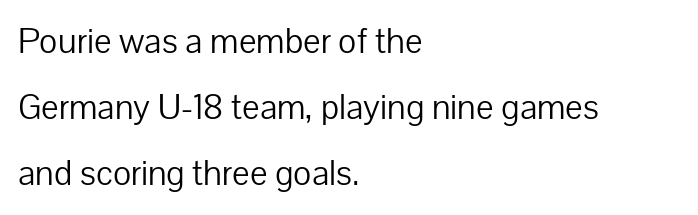
Check the space under the baseline: it is left empty. The face looks like a standard text weight, possibly lighter. Nothing sits at the stroke ends, so this counts as sans-serif. You could not count columns in this text — the font is proportionally spaced. Every row of glyphs begins at an identical x-position on the left. The type sits square on the baseline with zero lean.
